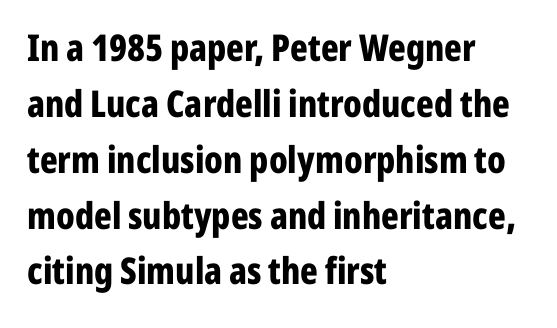
Q: Is the text bold? A: Yes.
Q: Is the text italic (slanted)? A: No, it is upright.
Q: Is the typeface a serif or a sans-serif typeface? A: Sans-serif.
Q: Is the text underlined? A: No.
Q: How is the paragraph aligned? A: Left-aligned.
Q: Is the spacing between letters normal or unusually wide? A: Normal.
Q: Is the spacing between lines tight, normal or loose? A: Normal.
Q: Width (condensed, normal, or wide)? A: Condensed.
Q: Stroke contrast? A: Low.
Q: x-height? A: Medium.
Q: Monospaced? A: No.
